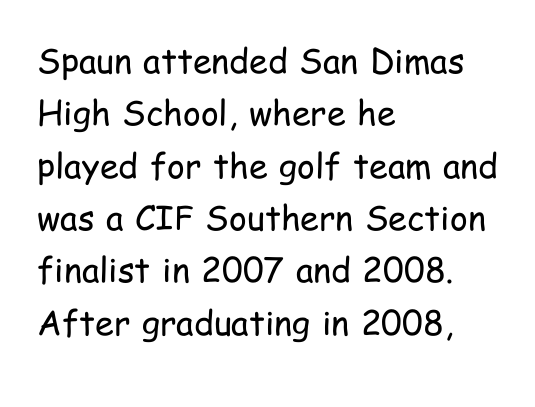
{"serif": "no", "italic": "no", "bold": "no", "weight": "regular", "width": "condensed", "stroke_contrast": "low", "x_height": "medium", "monospaced": "no", "underline": "no", "align": "left", "line_spacing": "normal", "line_spacing_ratio": 1.54, "letter_spacing": "normal", "letter_spacing_em": 0.0, "glyph_px": 34}
